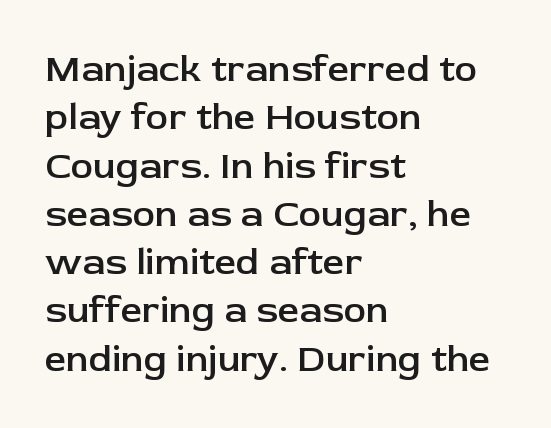
{"serif": "no", "italic": "no", "bold": "semi", "weight": "semibold", "width": "normal", "stroke_contrast": "low", "x_height": "medium", "monospaced": "no", "underline": "no", "align": "left", "line_spacing": "normal", "line_spacing_ratio": 1.27, "letter_spacing": "normal", "letter_spacing_em": 0.0, "glyph_px": 38}
